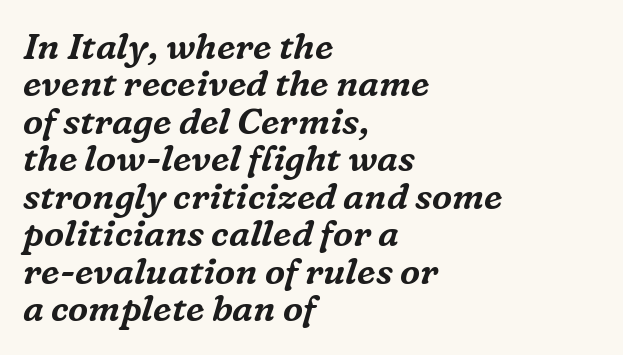
{"serif": "yes", "italic": "yes", "lean": "right", "slant_degrees": 16, "width": "normal", "stroke_contrast": "medium", "x_height": "medium", "monospaced": "no", "underline": "no", "align": "left", "line_spacing": "tight", "line_spacing_ratio": 1.04, "letter_spacing": "normal", "letter_spacing_em": 0.0, "glyph_px": 36}
